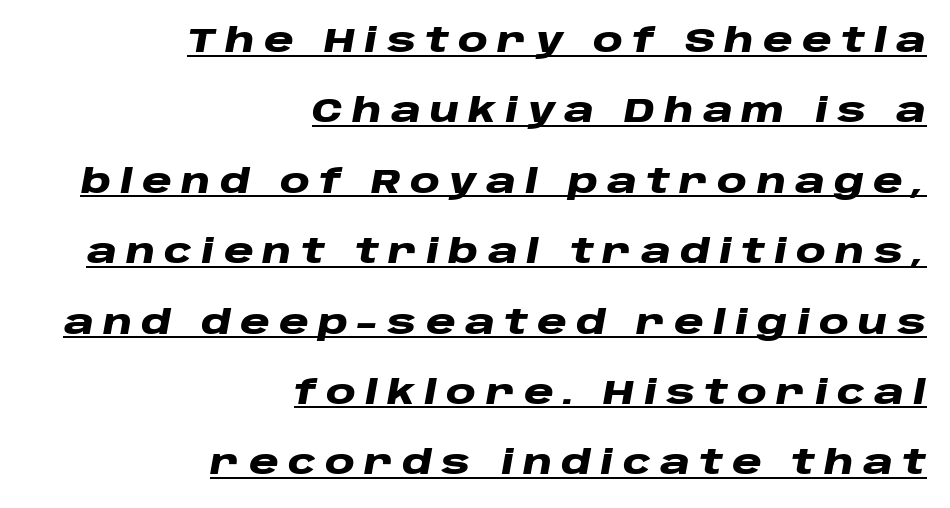
The image shows 34 px heavy, wide type, italic (leaning right); set right-aligned, loose line spacing (2.07x), unusually wide letter spacing (+0.27 em), underlined; low stroke contrast and a large x-height.
